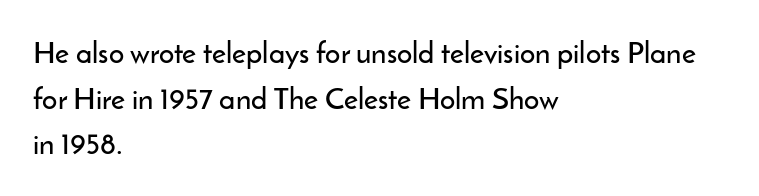
{"serif": "no", "italic": "no", "width": "normal", "stroke_contrast": "low", "x_height": "small", "monospaced": "no", "underline": "no", "align": "left", "line_spacing": "normal", "line_spacing_ratio": 1.52, "letter_spacing": "normal", "letter_spacing_em": 0.0, "glyph_px": 30}
